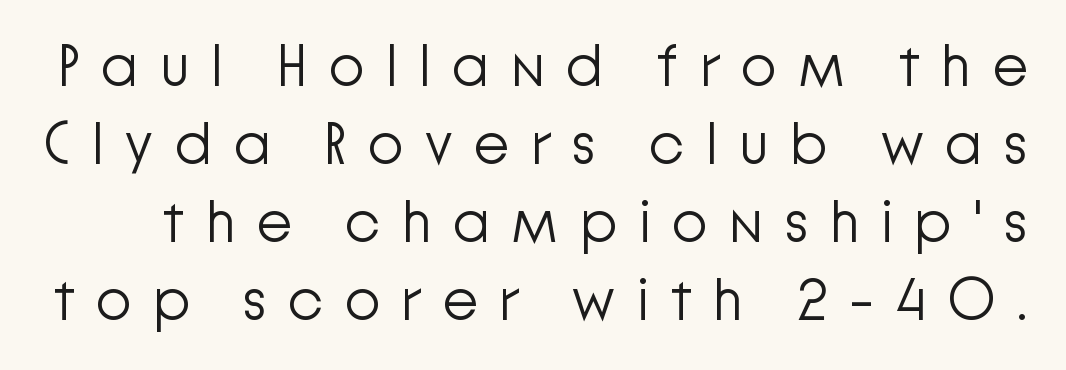
The image shows 59 px light sans-serif type, upright; set normal line spacing (1.32x), unusually wide letter spacing (+0.34 em), not underlined; low stroke contrast and a medium x-height.
